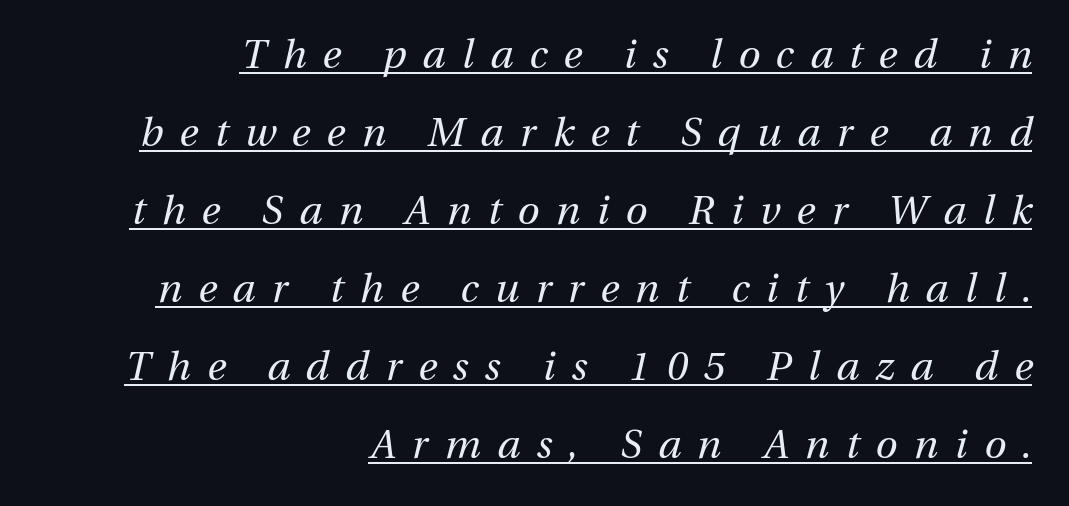
The rag falls on the left side of this text block. The specimen reads as italic at a glance. A typesetter would call this proportional, since set widths differ per character. Honestly, the letter spacing is so wide it's the main thing you notice. The vertical gap from one line to the next is large. A light-to-regular cut is what we see here.
